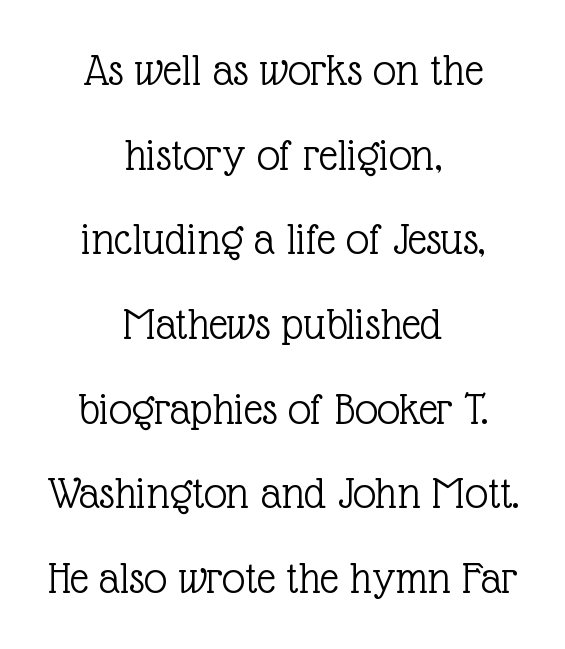
{"serif": "yes", "italic": "no", "bold": "no", "weight": "light", "width": "normal", "x_height": "medium", "monospaced": "no", "underline": "no", "align": "center", "line_spacing_ratio": 1.84, "letter_spacing": "normal", "letter_spacing_em": 0.0, "glyph_px": 46}
